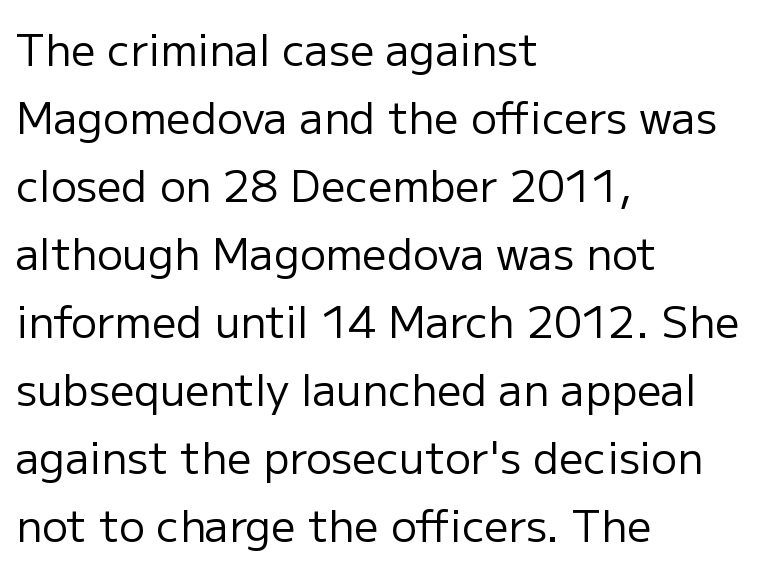
The image shows 43 px regular-weight sans-serif type, upright; set left-aligned, normal line spacing (1.58x), normal letter spacing, not underlined; low stroke contrast and a medium x-height.
